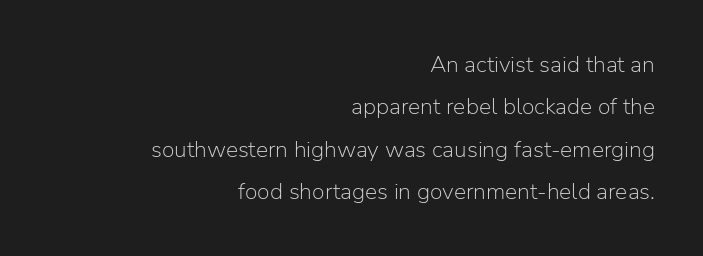
{"italic": "no", "bold": "no", "underline": "no", "align": "right", "line_spacing_ratio": 1.84, "letter_spacing": "normal", "letter_spacing_em": 0.0, "glyph_px": 23}
